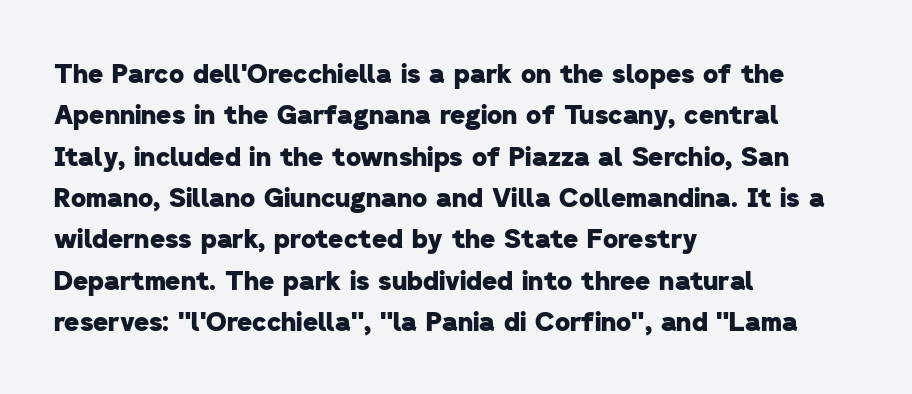
Q: Is the text bold? A: Yes.
Q: Is the text underlined? A: No.
Q: How is the paragraph aligned? A: Left-aligned.
Q: Is the spacing between letters normal or unusually wide? A: Normal.
Q: Is the spacing between lines tight, normal or loose? A: Normal.
